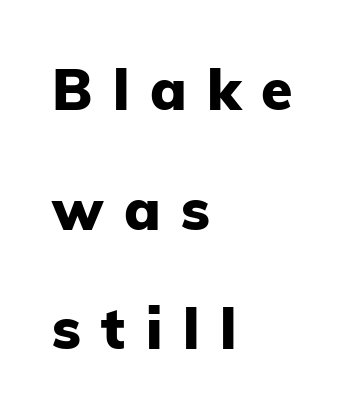
{"serif": "no", "italic": "no", "bold": "yes", "weight": "heavy", "width": "normal", "stroke_contrast": "low", "x_height": "medium", "monospaced": "no", "underline": "no", "align": "left", "line_spacing": "loose", "line_spacing_ratio": 2.1, "letter_spacing": "wide", "letter_spacing_em": 0.36, "glyph_px": 57}
